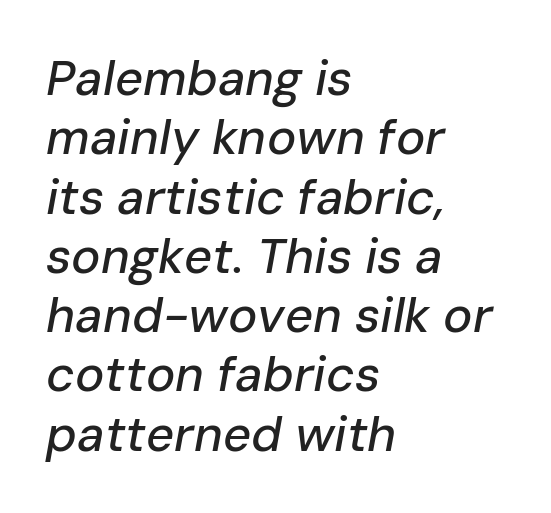
{"italic": "yes", "lean": "right", "slant_degrees": 10, "width": "normal", "stroke_contrast": "low", "x_height": "medium", "monospaced": "no", "underline": "no", "align": "left", "line_spacing_ratio": 1.21, "letter_spacing": "normal", "letter_spacing_em": 0.0, "glyph_px": 49}
